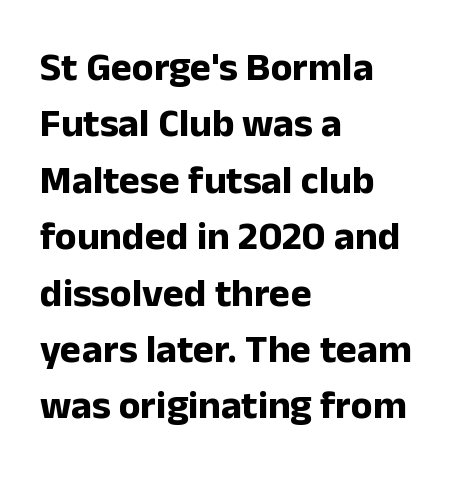
Q: Is the text bold? A: Yes.
Q: Is the text italic (slanted)? A: No, it is upright.
Q: Is the typeface a serif or a sans-serif typeface? A: Sans-serif.
Q: Is the text underlined? A: No.
Q: How is the paragraph aligned? A: Left-aligned.
Q: Is the spacing between letters normal or unusually wide? A: Normal.
Q: Is the spacing between lines tight, normal or loose? A: Normal.
Q: Width (condensed, normal, or wide)? A: Normal.
Q: Stroke contrast? A: Low.
Q: x-height? A: Medium.
Q: Monospaced? A: No.
